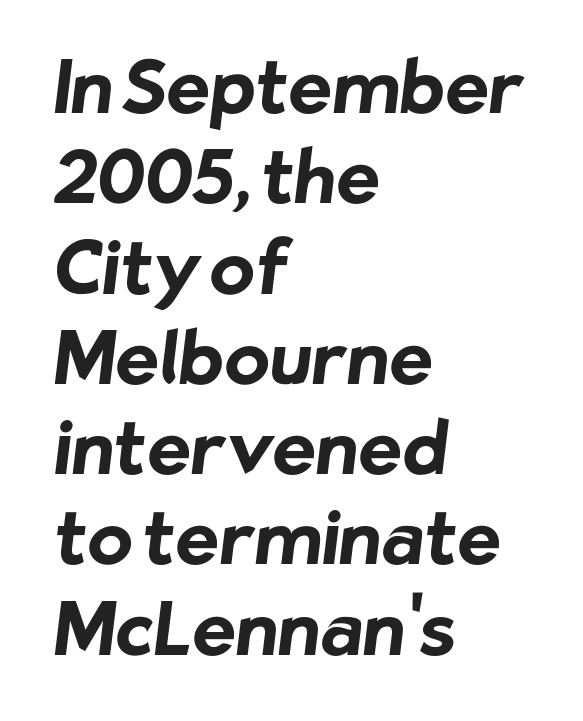
{"serif": "no", "bold": "yes", "weight": "bold", "width": "normal", "stroke_contrast": "low", "x_height": "medium", "monospaced": "no", "underline": "no", "align": "left", "line_spacing_ratio": 1.22, "letter_spacing": "normal", "letter_spacing_em": 0.0, "glyph_px": 74}
